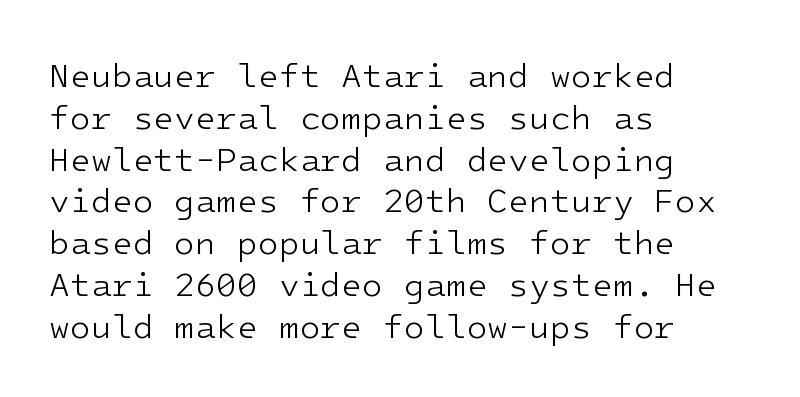
Q: Is the text bold? A: No.
Q: Is the text italic (slanted)? A: No, it is upright.
Q: Is the typeface a serif or a sans-serif typeface? A: Sans-serif.
Q: Is the text underlined? A: No.
Q: How is the paragraph aligned? A: Left-aligned.
Q: Is the spacing between letters normal or unusually wide? A: Normal.
Q: Width (condensed, normal, or wide)? A: Normal.
Q: Stroke contrast? A: Low.
Q: x-height? A: Medium.
Q: Monospaced? A: Yes.
